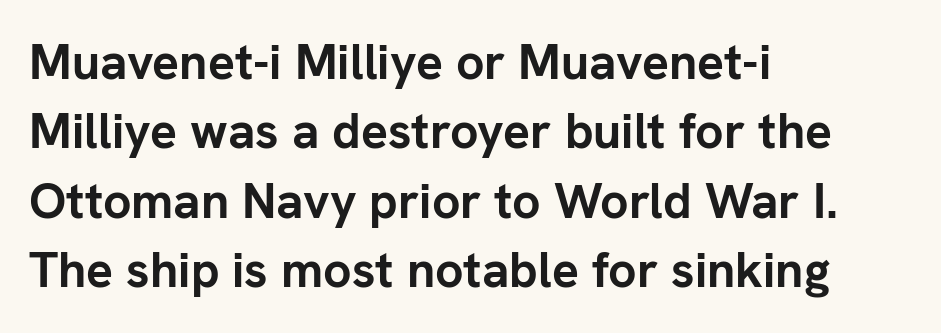
The text was rendered using a sans face with plain stroke endings. Where is the straight margin? On the left. Is the letter spacing exaggerated? No — it looks like the ordinary default. The axis of the letterforms is exactly vertical. Set as a true bold cut, around the 700 mark. Vertical spacing — default.
